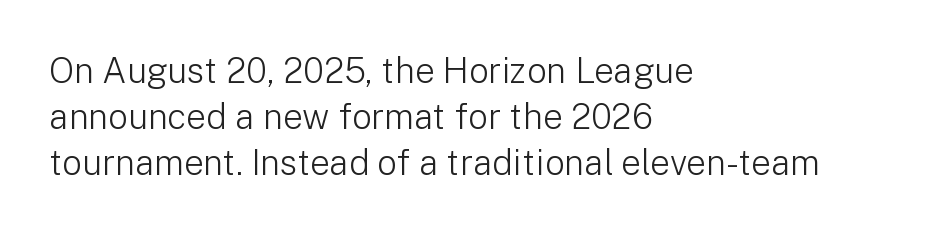
A roman cut, with each character standing at attention. The font family rendered here belongs to the sans-serif group. Here the designer chose a conventional face with non-uniform glyph widths. Honestly, there is no underline to notice here at all. Unbolded letterforms with no extra heft.
